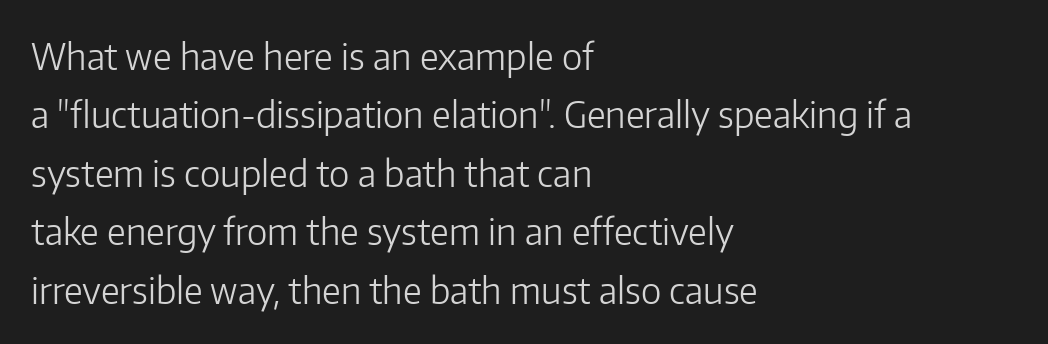
The face used here is proportionally spaced, like ordinary book or web type. Stems and bowls with no extra thickness — not bold. Unmarked baselines from the first word to the last. A normal amount of white space separates one row of letters from the next.
